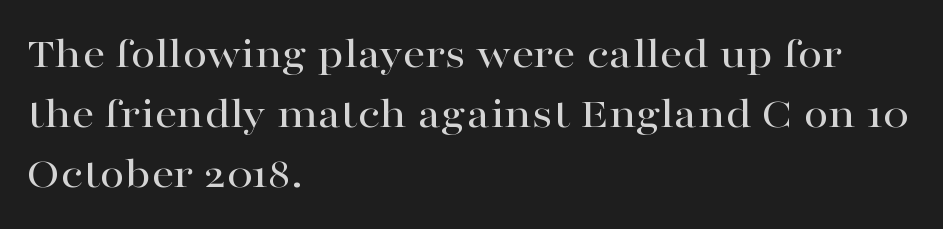
Q: Is the text italic (slanted)? A: No, it is upright.
Q: Is the typeface a serif or a sans-serif typeface? A: Serif.
Q: Is the text underlined? A: No.
Q: How is the paragraph aligned? A: Left-aligned.
Q: Is the spacing between letters normal or unusually wide? A: Normal.
Q: Is the spacing between lines tight, normal or loose? A: Normal.
Q: Width (condensed, normal, or wide)? A: Wide.
Q: Stroke contrast? A: High.
Q: x-height? A: Medium.
Q: Monospaced? A: No.
